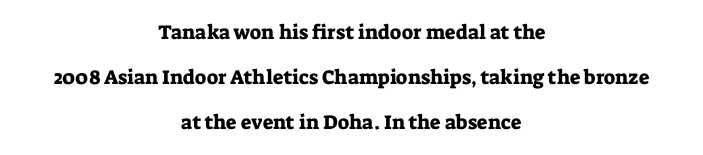
Line starts and ends both wander, symmetrically. The space beneath each line is pristine and unruled. When letters stand straight like this, we call the style roman or upright. The leading is generous, giving the passage an open texture. Standard letterfit; no display-style spreading of the glyphs.
